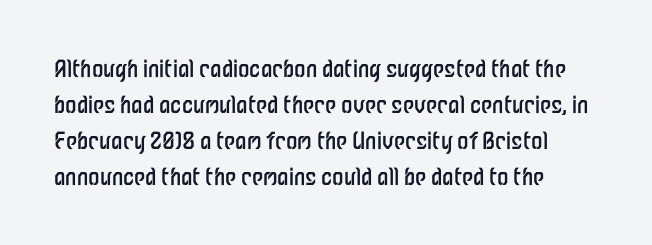
{"italic": "no", "bold": "no", "underline": "no", "line_spacing": "normal", "line_spacing_ratio": 1.56, "letter_spacing": "normal", "letter_spacing_em": 0.0, "glyph_px": 23}
